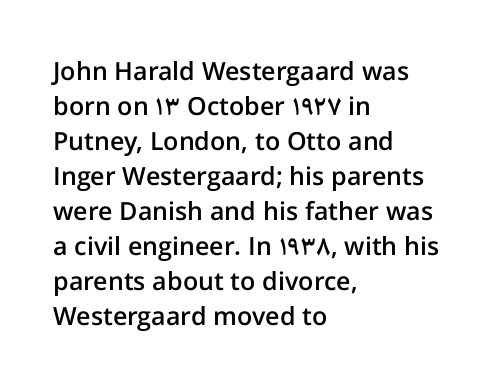
{"italic": "no", "bold": "semi", "underline": "no", "align": "left", "line_spacing": "normal", "line_spacing_ratio": 1.4, "letter_spacing": "normal", "letter_spacing_em": 0.0, "glyph_px": 25}
